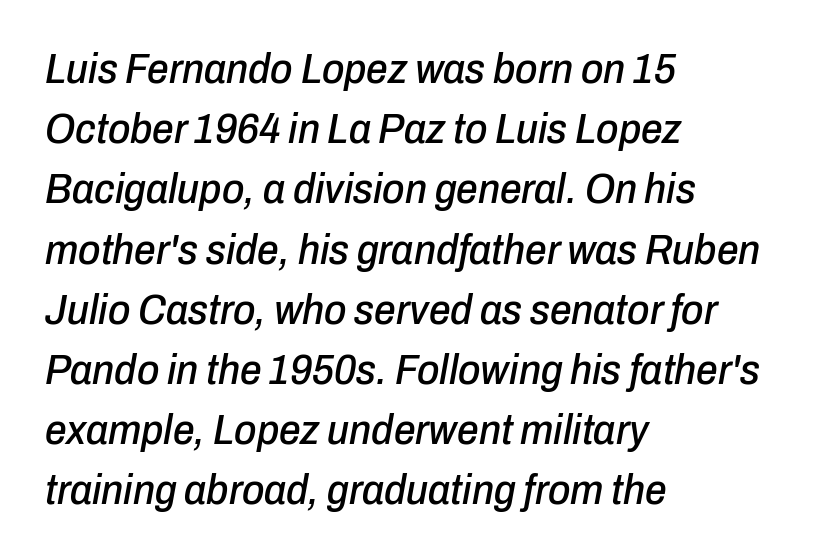
{"italic": "yes", "lean": "right", "slant_degrees": 10, "width": "condensed", "stroke_contrast": "low", "x_height": "medium", "monospaced": "no", "underline": "no", "align": "left", "line_spacing": "normal", "line_spacing_ratio": 1.4, "letter_spacing": "normal", "letter_spacing_em": 0.0, "glyph_px": 43}
